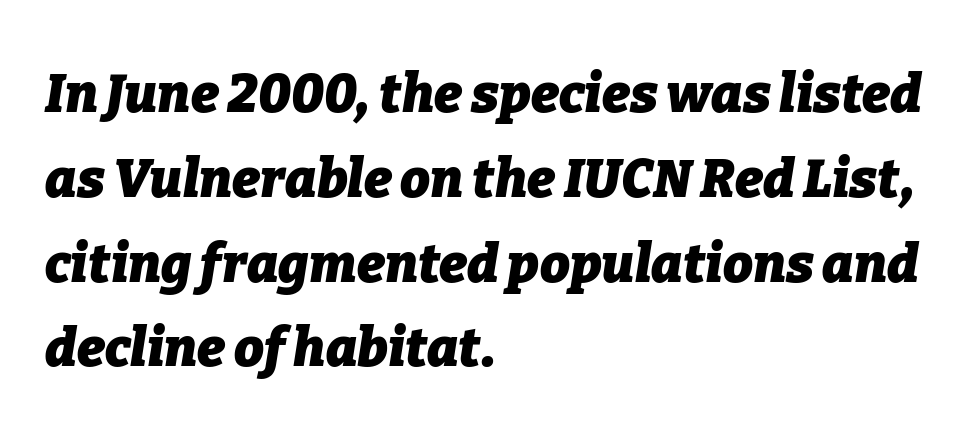
Q: Is the text bold? A: Yes.
Q: Is the text italic (slanted)? A: Yes, it leans right by about 9 degrees.
Q: Is the text underlined? A: No.
Q: How is the paragraph aligned? A: Left-aligned.
Q: Is the spacing between letters normal or unusually wide? A: Normal.
Q: Is the spacing between lines tight, normal or loose? A: Normal.
Q: Width (condensed, normal, or wide)? A: Normal.
Q: Stroke contrast? A: Low.
Q: x-height? A: Medium.
Q: Monospaced? A: No.
